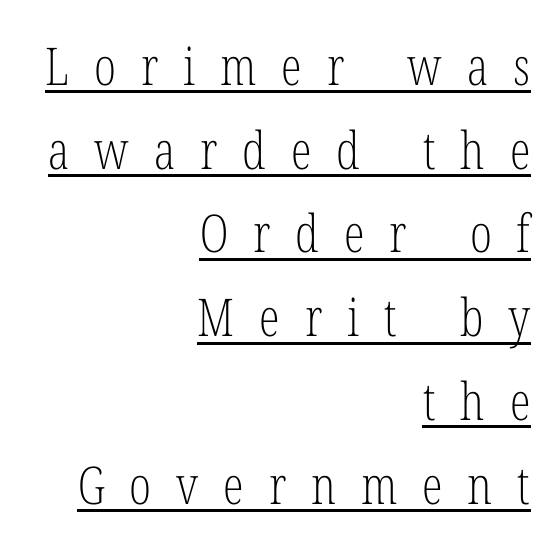
The image shows 52 px light, condensed serif type, upright; set right-aligned, normal line spacing (1.61x), unusually wide letter spacing (+0.48 em), underlined; low stroke contrast and a medium x-height.
